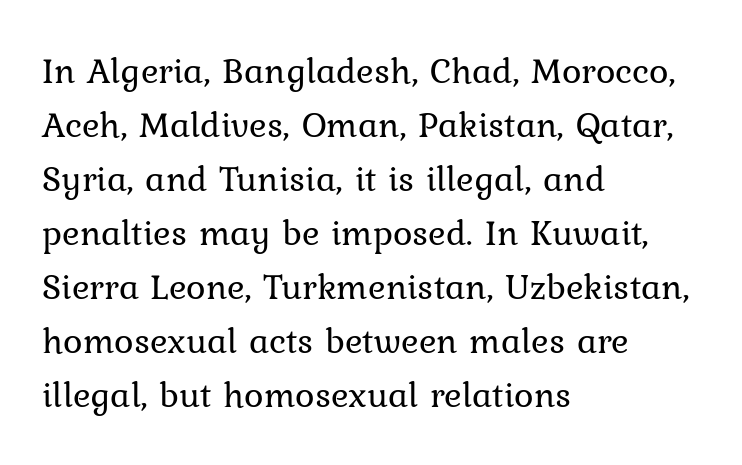
{"serif": "yes", "italic": "no", "bold": "no", "weight": "regular", "width": "normal", "stroke_contrast": "low", "x_height": "medium", "monospaced": "no", "underline": "no", "align": "left", "line_spacing": "normal", "line_spacing_ratio": 1.46, "letter_spacing": "normal", "letter_spacing_em": 0.0, "glyph_px": 37}
